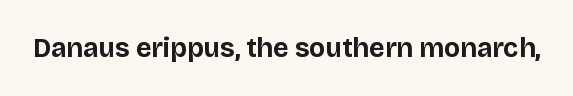
What stands out about the letter spacing? Nothing — it is the standard amount. No italicization has been applied; the sample stays upright. The gap between lines stays unmarked. Thick stems and heavy bowls — unmistakably bold.
